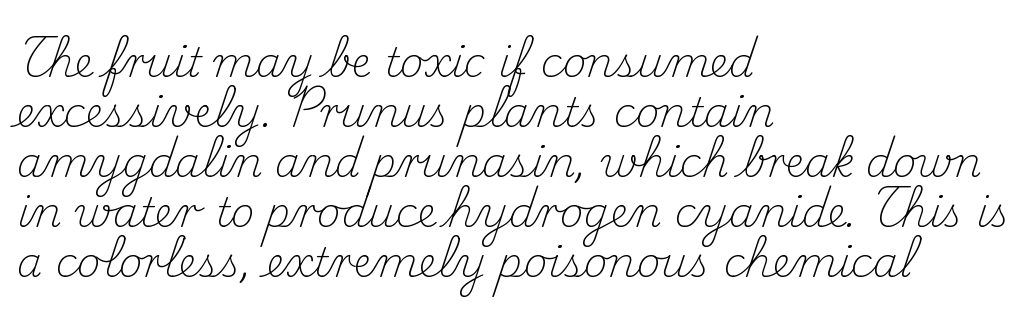
{"serif": "yes", "bold": "no", "weight": "light", "width": "normal", "stroke_contrast": "medium", "x_height": "small", "monospaced": "no", "underline": "no", "align": "left", "line_spacing_ratio": 1.22, "letter_spacing": "normal", "letter_spacing_em": 0.0, "glyph_px": 41}
